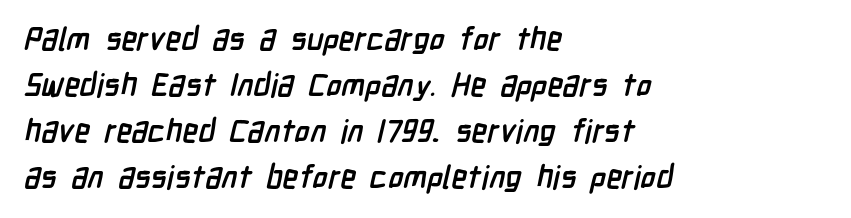
The rendering keeps characters at their native spacing. Beneath every word, the page is bare. Look at the bottom of the vertical strokes: they stop flat, with no serifs. This sample has the flowing, uneven cadence of proportional lettering. Quick note: interline space is typical.
